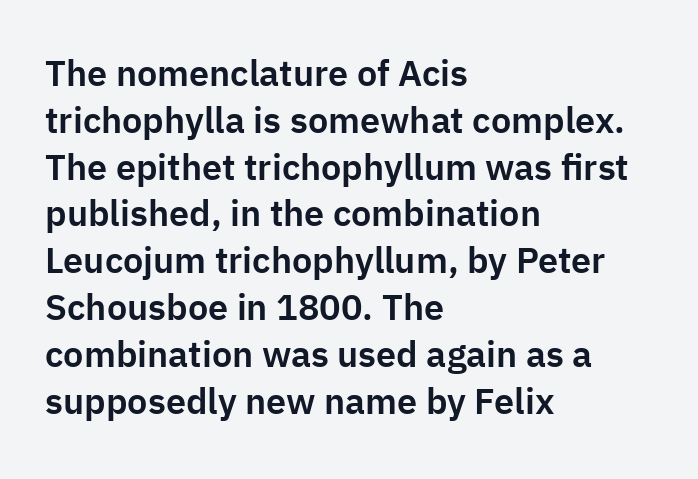
{"serif": "no", "italic": "no", "width": "normal", "stroke_contrast": "low", "x_height": "medium", "monospaced": "no", "underline": "no", "align": "left", "line_spacing": "normal", "line_spacing_ratio": 1.3, "letter_spacing": "normal", "letter_spacing_em": 0.0, "glyph_px": 36}
